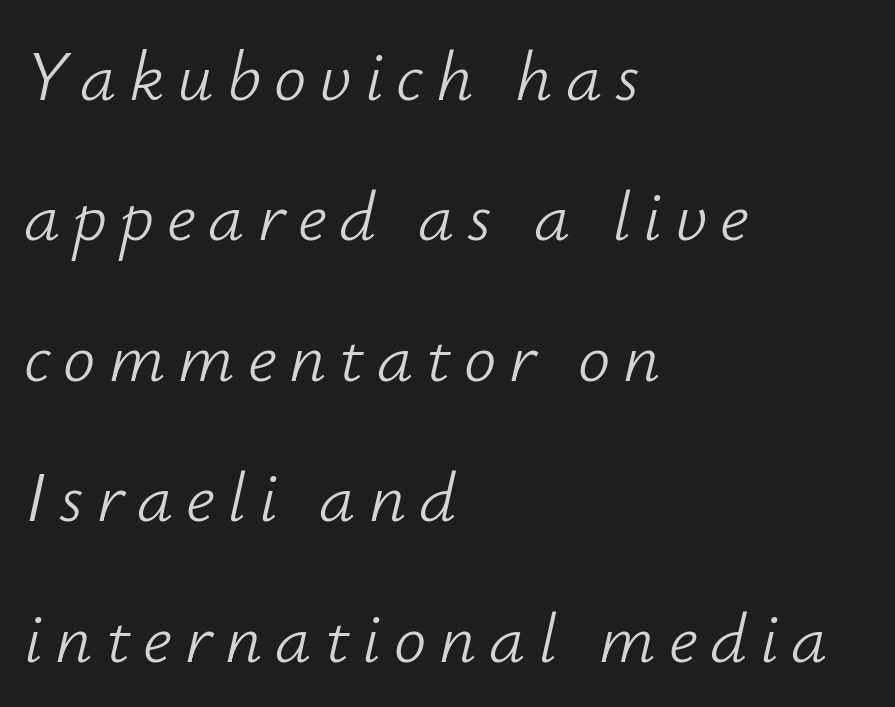
Caption: multi-line text, flush left, ragged right. A typesetter would call this proportional, since set widths differ per character. The specimen omits any rule beneath the text block's lines. The strokes carry an ordinary text weight at most. The axis of the letterforms is tilted away from vertical. The lines are spread far apart with generous leading.
